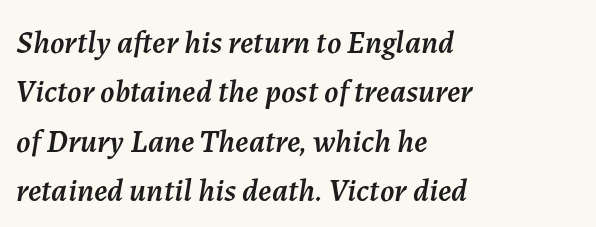
{"italic": "yes", "lean": "right", "slant_degrees": 7, "width": "normal", "stroke_contrast": "medium", "x_height": "medium", "monospaced": "no", "underline": "no", "align": "left", "line_spacing": "normal", "line_spacing_ratio": 1.54, "letter_spacing": "normal", "letter_spacing_em": 0.0, "glyph_px": 32}
